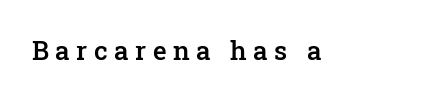
Check under the words: just untouched page. Posture: straight, roman, zero tilt. Strokes here are thickened, but only to semibold level. This sample uses expanded letter spacing, leaving extra air between glyphs.
